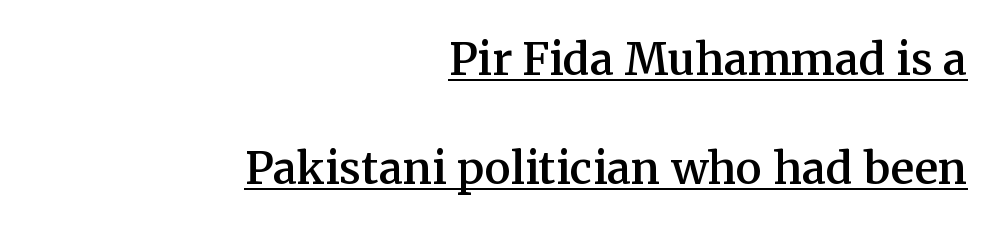
{"serif": "yes", "italic": "no", "bold": "semi", "weight": "semibold", "width": "normal", "stroke_contrast": "medium", "x_height": "medium", "monospaced": "no", "underline": "yes", "align": "right", "line_spacing": "loose", "line_spacing_ratio": 2.47, "letter_spacing": "normal", "letter_spacing_em": 0.0, "glyph_px": 44}
